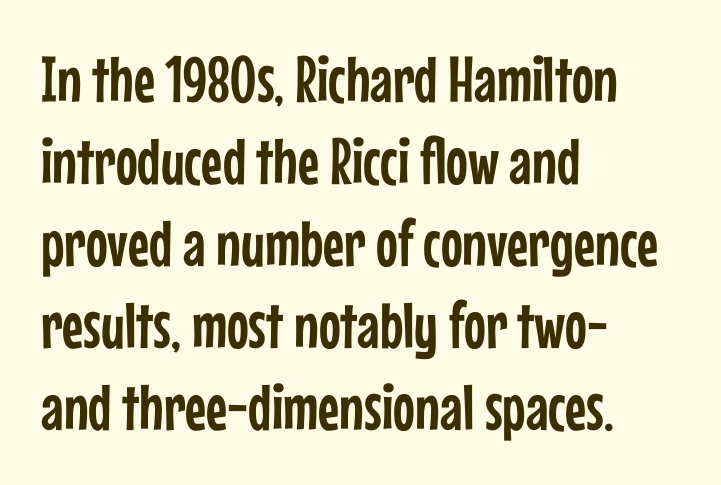
{"serif": "no", "italic": "no", "width": "condensed", "stroke_contrast": "low", "x_height": "medium", "monospaced": "no", "underline": "no", "align": "left", "line_spacing": "normal", "line_spacing_ratio": 1.26, "letter_spacing": "normal", "letter_spacing_em": 0.0, "glyph_px": 65}
